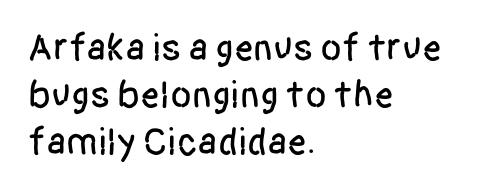
{"serif": "no", "italic": "no", "width": "condensed", "stroke_contrast": "low", "x_height": "large", "monospaced": "no", "underline": "no", "align": "left", "line_spacing_ratio": 1.2, "letter_spacing": "normal", "letter_spacing_em": 0.0, "glyph_px": 39}
